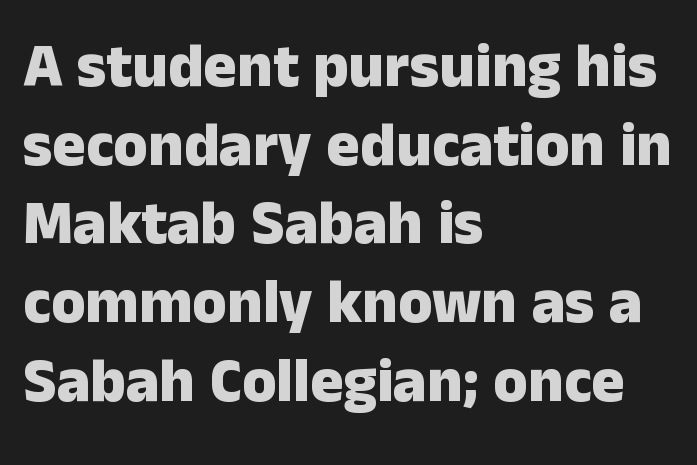
These lines stack with their left ends in a neat column. Only glyphs here, with clear space below each row. Grotesque or geometric, the face here clearly has no serifs. Varying glyph widths throughout — classic text-font behaviour. The type sits square on the baseline with zero lean.
